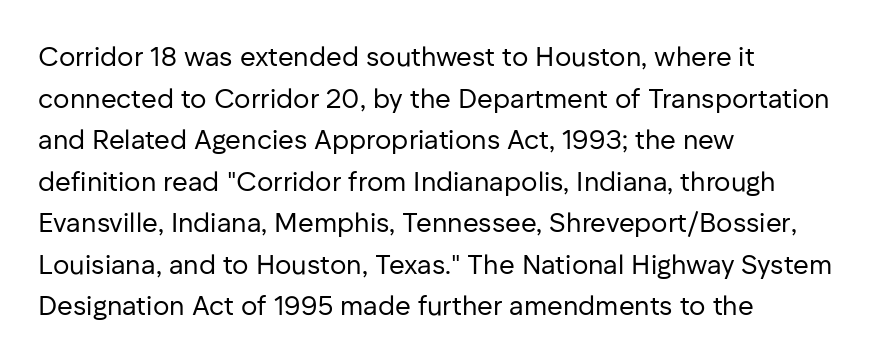
Q: Is the text bold? A: No.
Q: Is the text italic (slanted)? A: No, it is upright.
Q: Is the text underlined? A: No.
Q: How is the paragraph aligned? A: Left-aligned.
Q: Is the spacing between letters normal or unusually wide? A: Normal.
Q: Is the spacing between lines tight, normal or loose? A: Normal.
